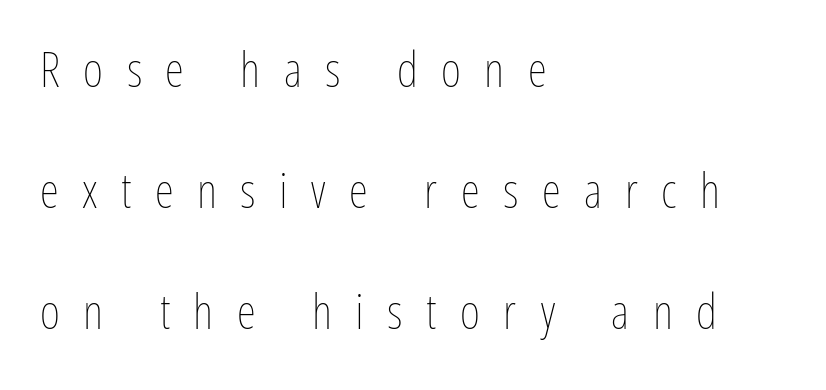
Q: Is the text bold? A: No.
Q: Is the text italic (slanted)? A: No, it is upright.
Q: Is the text underlined? A: No.
Q: How is the paragraph aligned? A: Left-aligned.
Q: Is the spacing between letters normal or unusually wide? A: Unusually wide.
Q: Is the spacing between lines tight, normal or loose? A: Loose.
Q: Width (condensed, normal, or wide)? A: Condensed.
Q: Stroke contrast? A: Low.
Q: x-height? A: Medium.
Q: Monospaced? A: No.
